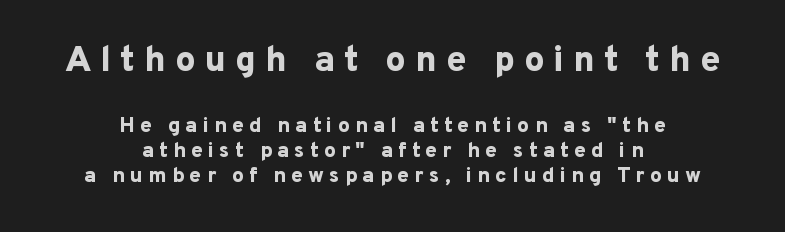
{"serif": "no", "italic": "no", "bold": "yes", "weight": "bold", "width": "normal", "stroke_contrast": "low", "x_height": "medium", "monospaced": "no", "underline": "no", "align": "center", "line_spacing_ratio": 1.19, "letter_spacing": "wide", "letter_spacing_em": 0.25, "larger_block": "first", "size_ratio": 1.71, "glyph_px": 36}
